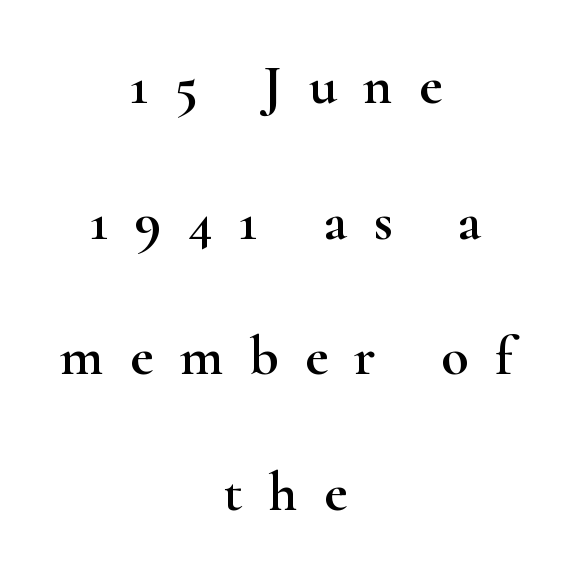
Q: Is the text italic (slanted)? A: No, it is upright.
Q: Is the typeface a serif or a sans-serif typeface? A: Serif.
Q: Is the text underlined? A: No.
Q: How is the paragraph aligned? A: Centered.
Q: Is the spacing between letters normal or unusually wide? A: Unusually wide.
Q: Is the spacing between lines tight, normal or loose? A: Loose.
Q: Width (condensed, normal, or wide)? A: Wide.
Q: Stroke contrast? A: High.
Q: x-height? A: Small.
Q: Monospaced? A: No.
